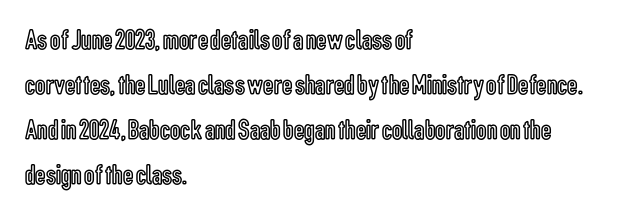
What's the leading like? Ordinary, nothing unusual. The ragged edge is on the right, which tells us the setting is flush left. These lines are rendered in a variable-pitch font. The letters sit at their default tracking, neither squeezed nor spread.
